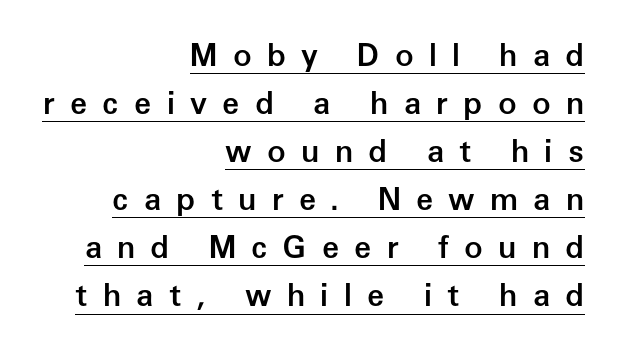
{"serif": "no", "italic": "no", "bold": "semi", "weight": "semibold", "width": "normal", "stroke_contrast": "low", "x_height": "medium", "monospaced": "no", "underline": "yes", "align": "right", "line_spacing": "normal", "line_spacing_ratio": 1.55, "letter_spacing": "wide", "letter_spacing_em": 0.49, "glyph_px": 31}
